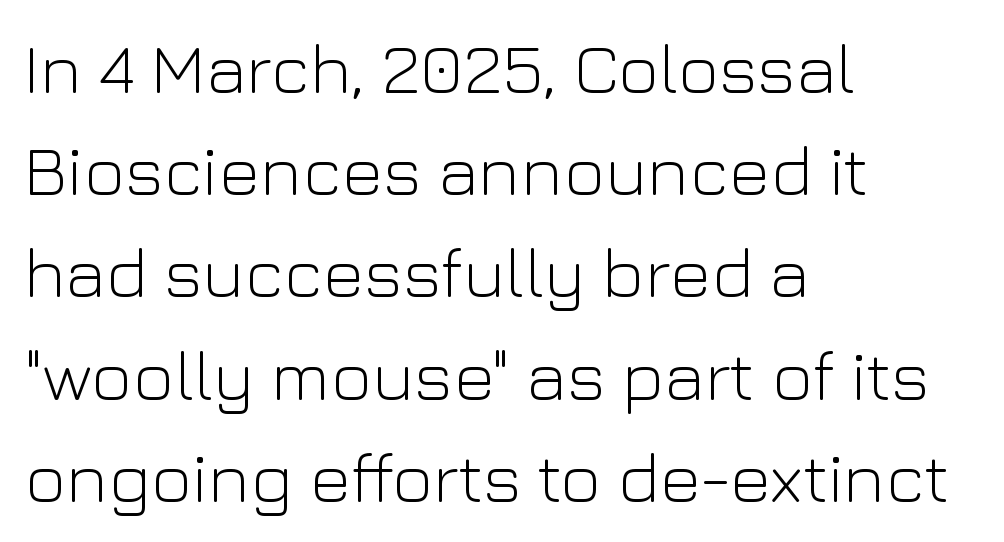
Q: Is the text bold? A: No.
Q: Is the text italic (slanted)? A: No, it is upright.
Q: Is the typeface a serif or a sans-serif typeface? A: Sans-serif.
Q: Is the text underlined? A: No.
Q: How is the paragraph aligned? A: Left-aligned.
Q: Is the spacing between letters normal or unusually wide? A: Normal.
Q: Is the spacing between lines tight, normal or loose? A: Normal.
Q: Width (condensed, normal, or wide)? A: Normal.
Q: Stroke contrast? A: Low.
Q: x-height? A: Medium.
Q: Monospaced? A: No.
